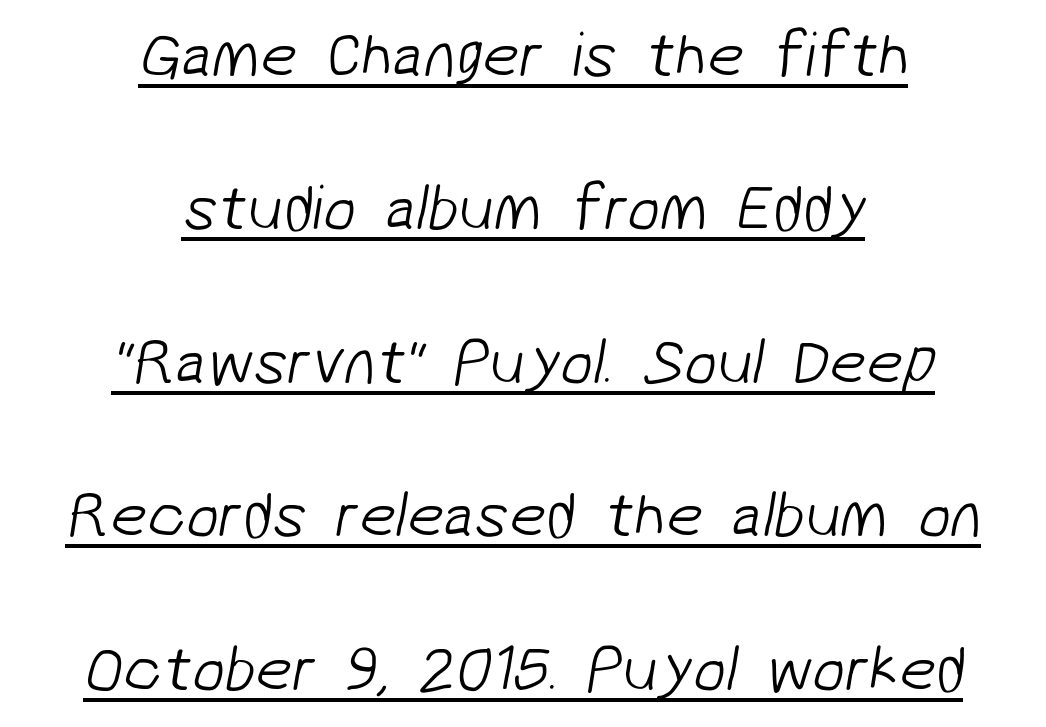
{"serif": "no", "bold": "no", "weight": "light", "width": "normal", "stroke_contrast": "low", "x_height": "medium", "monospaced": "no", "underline": "yes", "align": "center", "line_spacing": "loose", "line_spacing_ratio": 2.36, "letter_spacing": "normal", "letter_spacing_em": 0.0, "glyph_px": 65}
